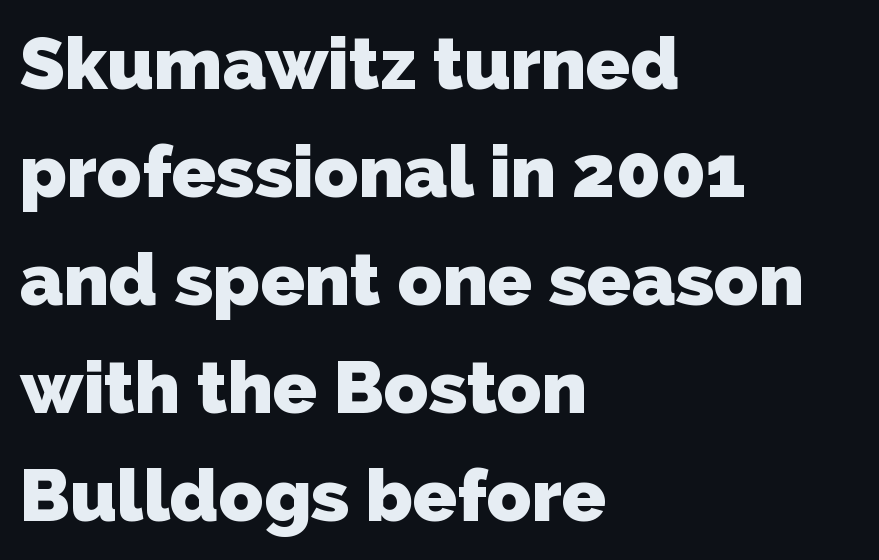
Stroke thickness is high; the sample reads as a true bold. Serif or sans? Sans — the stroke terminals are bare. Left-aligned paragraph, ragged on the right. Note the varied advance widths — an 'i' is clearly narrower than an 'm'.
